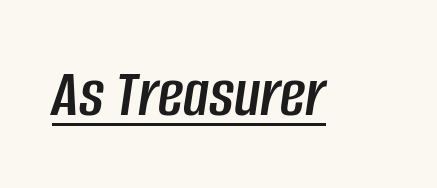
The image shows 70 px condensed type, italic (leaning right); set normal letter spacing, underlined; low stroke contrast and a large x-height.
